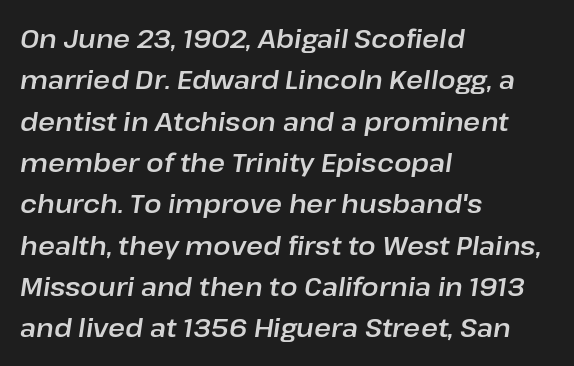
Q: Is the text italic (slanted)? A: Yes, it leans right by about 8 degrees.
Q: Is the text underlined? A: No.
Q: How is the paragraph aligned? A: Left-aligned.
Q: Is the spacing between letters normal or unusually wide? A: Normal.
Q: Is the spacing between lines tight, normal or loose? A: Normal.
